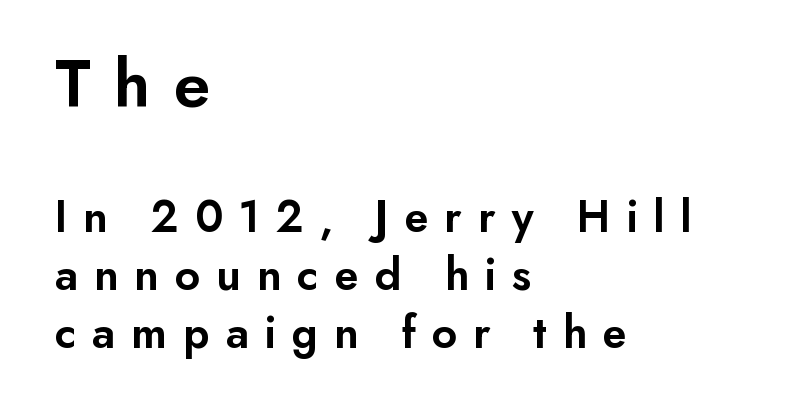
{"serif": "no", "italic": "no", "bold": "semi", "weight": "semibold", "width": "normal", "stroke_contrast": "low", "x_height": "small", "monospaced": "no", "underline": "no", "align": "left", "line_spacing_ratio": 1.24, "letter_spacing": "wide", "letter_spacing_em": 0.33, "larger_block": "first", "size_ratio": 1.49, "glyph_px": 70}
